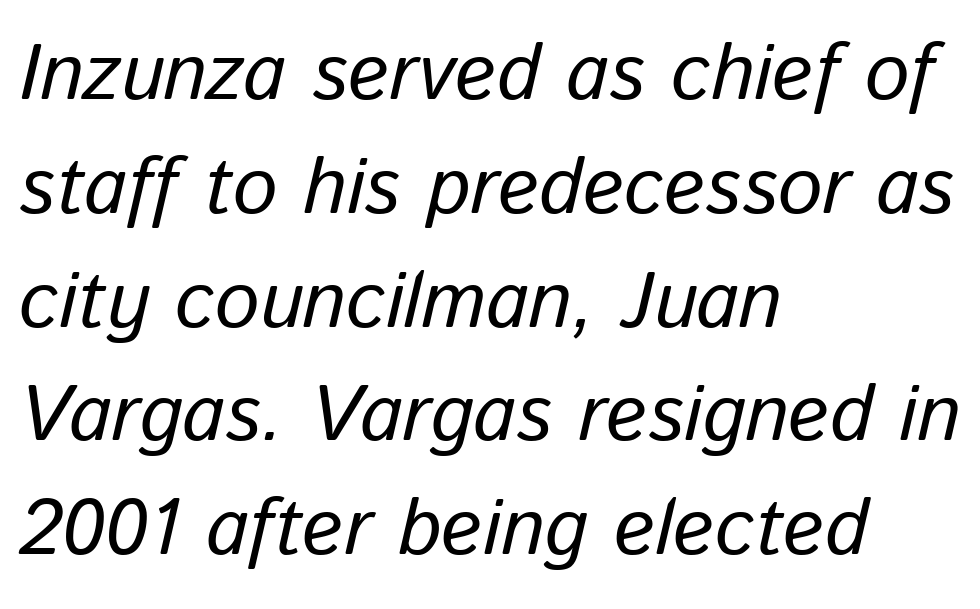
Note the varied advance widths — an 'i' is clearly narrower than an 'm'. The passage is arranged the way most books set body copy — flush left. Does the lettering tilt? It does — this is italic. Letter spacing: default.
